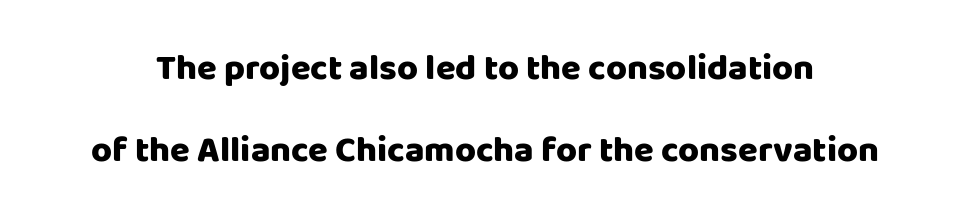
Q: Is the text bold? A: Yes.
Q: Is the text italic (slanted)? A: No, it is upright.
Q: Is the typeface a serif or a sans-serif typeface? A: Sans-serif.
Q: Is the text underlined? A: No.
Q: Is the spacing between letters normal or unusually wide? A: Normal.
Q: Is the spacing between lines tight, normal or loose? A: Loose.
Q: Width (condensed, normal, or wide)? A: Normal.
Q: Stroke contrast? A: Low.
Q: x-height? A: Large.
Q: Monospaced? A: No.
